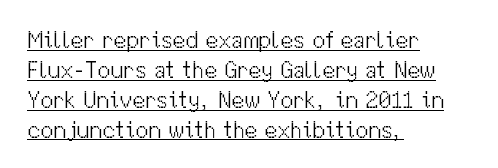
Q: Is the text bold? A: No.
Q: Is the text italic (slanted)? A: No, it is upright.
Q: Is the text underlined? A: Yes.
Q: How is the paragraph aligned? A: Left-aligned.
Q: Is the spacing between letters normal or unusually wide? A: Normal.
Q: Is the spacing between lines tight, normal or loose? A: Normal.
